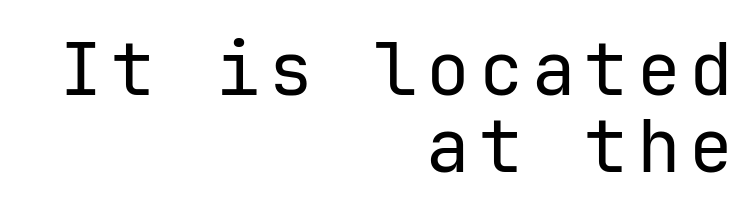
Posture: vertical. The letterforms sit at book weight or below. Type without underlining. All the whitespace from short lines collects on the left. This sample trades vertical openness for compactness between lines.
